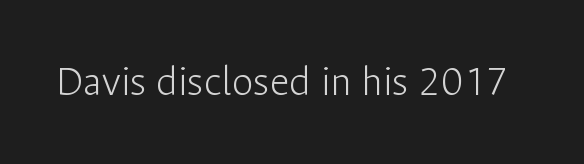
The passage shown is typed in a proportional face where columns would drift. In terms of letterform style, serifs are entirely absent. Decoration check: the copy has no underline. This is not heavy type; no bold has been used.
